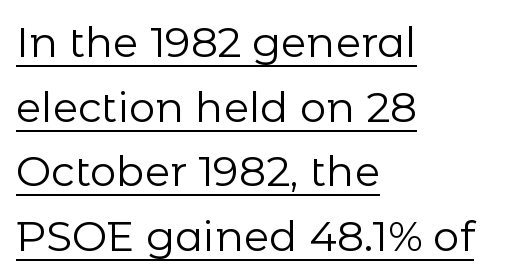
Q: Is the text bold? A: No.
Q: Is the text italic (slanted)? A: No, it is upright.
Q: Is the typeface a serif or a sans-serif typeface? A: Sans-serif.
Q: Is the text underlined? A: Yes.
Q: How is the paragraph aligned? A: Left-aligned.
Q: Is the spacing between letters normal or unusually wide? A: Normal.
Q: Is the spacing between lines tight, normal or loose? A: Normal.
Q: Width (condensed, normal, or wide)? A: Normal.
Q: Stroke contrast? A: Low.
Q: x-height? A: Medium.
Q: Monospaced? A: No.
